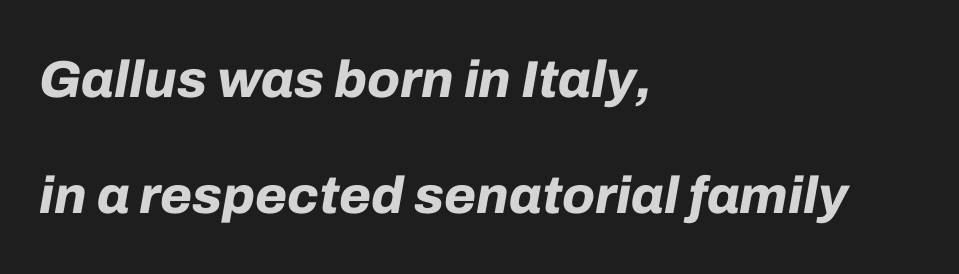
Q: Is the text bold? A: Yes.
Q: Is the text italic (slanted)? A: Yes, it leans right by about 10 degrees.
Q: Is the text underlined? A: No.
Q: How is the paragraph aligned? A: Left-aligned.
Q: Is the spacing between letters normal or unusually wide? A: Normal.
Q: Is the spacing between lines tight, normal or loose? A: Loose.
Q: Width (condensed, normal, or wide)? A: Normal.
Q: Stroke contrast? A: Low.
Q: x-height? A: Medium.
Q: Monospaced? A: No.
